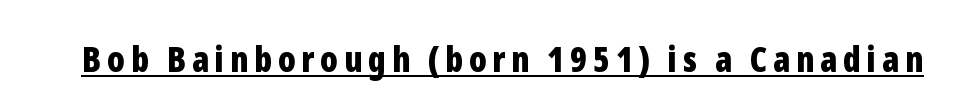
{"serif": "no", "italic": "no", "bold": "yes", "weight": "bold", "width": "condensed", "stroke_contrast": "low", "x_height": "medium", "monospaced": "no", "underline": "yes", "glyph_px": 35}
